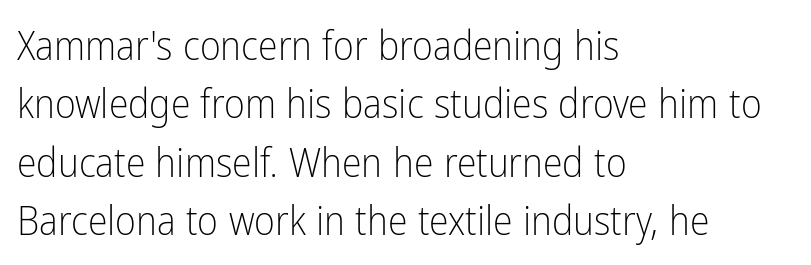
{"serif": "no", "italic": "no", "bold": "no", "weight": "light", "width": "condensed", "stroke_contrast": "low", "x_height": "medium", "monospaced": "no", "underline": "no", "align": "left", "line_spacing": "normal", "line_spacing_ratio": 1.46, "letter_spacing": "normal", "letter_spacing_em": 0.0, "glyph_px": 40}
